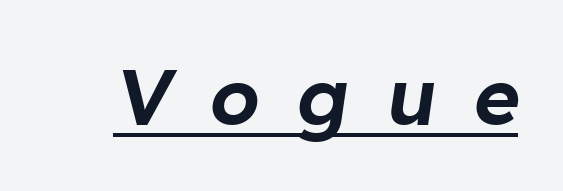
The image shows 79 px text type, italic (leaning right); set unusually wide letter spacing (+0.47 em), underlined; low stroke contrast and a medium x-height.
